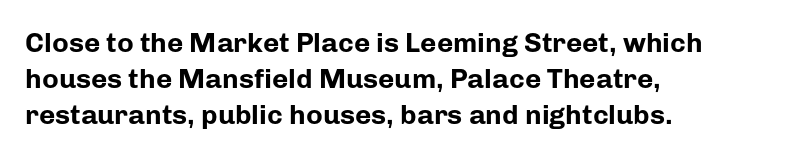
The image shows 28 px bold sans-serif type, upright; set left-aligned, normal line spacing (1.29x), normal letter spacing, not underlined; low stroke contrast and a medium x-height.
